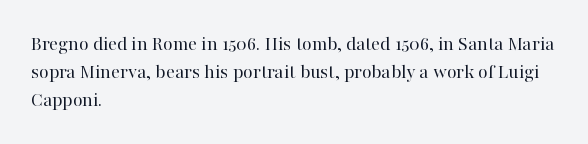
The paragraph has a hard left edge and a soft right edge. Rows of type keep a routine distance in the vertical direction. The letters sit at their default tracking, neither squeezed nor spread. Posture: vertical.
